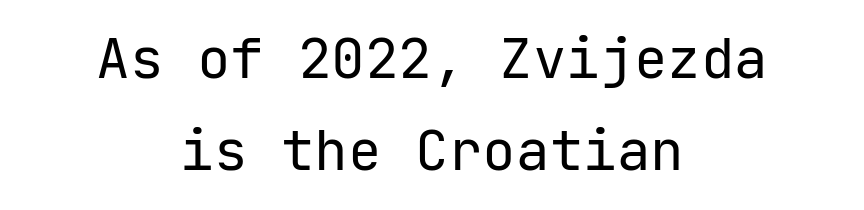
Q: Is the text bold? A: No.
Q: Is the text italic (slanted)? A: No, it is upright.
Q: Is the typeface a serif or a sans-serif typeface? A: Sans-serif.
Q: Is the text underlined? A: No.
Q: How is the paragraph aligned? A: Centered.
Q: Is the spacing between letters normal or unusually wide? A: Normal.
Q: Is the spacing between lines tight, normal or loose? A: Normal.
Q: Width (condensed, normal, or wide)? A: Normal.
Q: Stroke contrast? A: Low.
Q: x-height? A: Medium.
Q: Monospaced? A: Yes.
